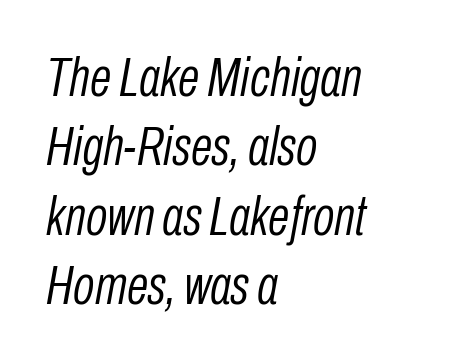
Q: Is the text bold? A: No.
Q: Is the text italic (slanted)? A: Yes, it leans right by about 10 degrees.
Q: Is the text underlined? A: No.
Q: How is the paragraph aligned? A: Left-aligned.
Q: Is the spacing between letters normal or unusually wide? A: Normal.
Q: Width (condensed, normal, or wide)? A: Condensed.
Q: Stroke contrast? A: Low.
Q: x-height? A: Medium.
Q: Monospaced? A: No.
